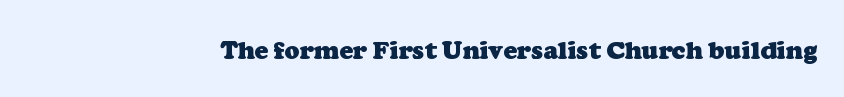
Q: Is the text bold? A: Yes.
Q: Is the text underlined? A: No.
Q: Is the spacing between letters normal or unusually wide? A: Normal.
